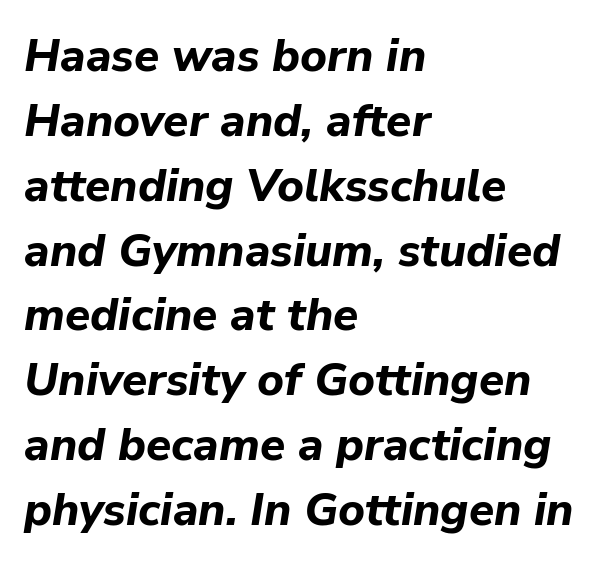
The image shows 46 px bold type, italic (leaning right); set left-aligned, normal line spacing (1.41x), normal letter spacing, not underlined; low stroke contrast and a medium x-height.
